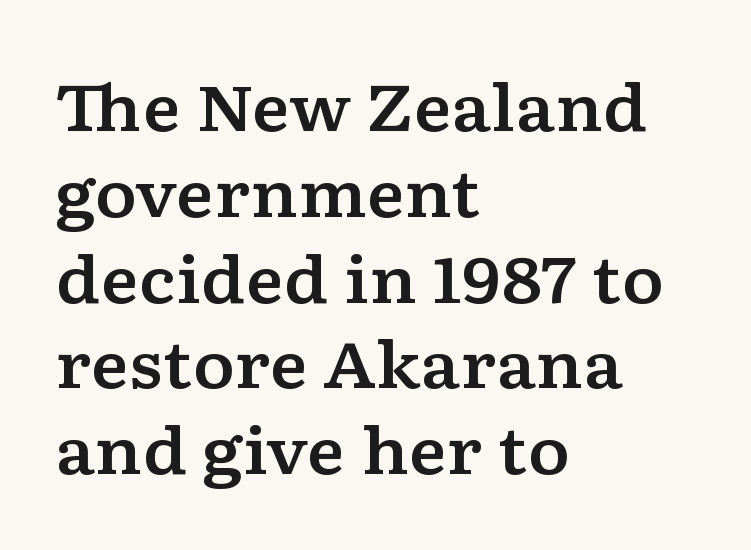
{"serif": "yes", "italic": "no", "width": "wide", "stroke_contrast": "low", "x_height": "medium", "monospaced": "no", "underline": "no", "align": "left", "line_spacing": "normal", "line_spacing_ratio": 1.34, "letter_spacing": "normal", "letter_spacing_em": 0.0, "glyph_px": 64}
